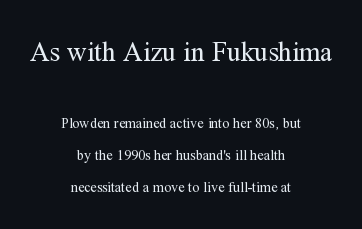
{"italic": "no", "bold": "no", "underline": "no", "align": "center", "line_spacing": "loose", "line_spacing_ratio": 2.3, "letter_spacing": "normal", "letter_spacing_em": 0.0, "larger_block": "first", "size_ratio": 1.93, "glyph_px": 27}
